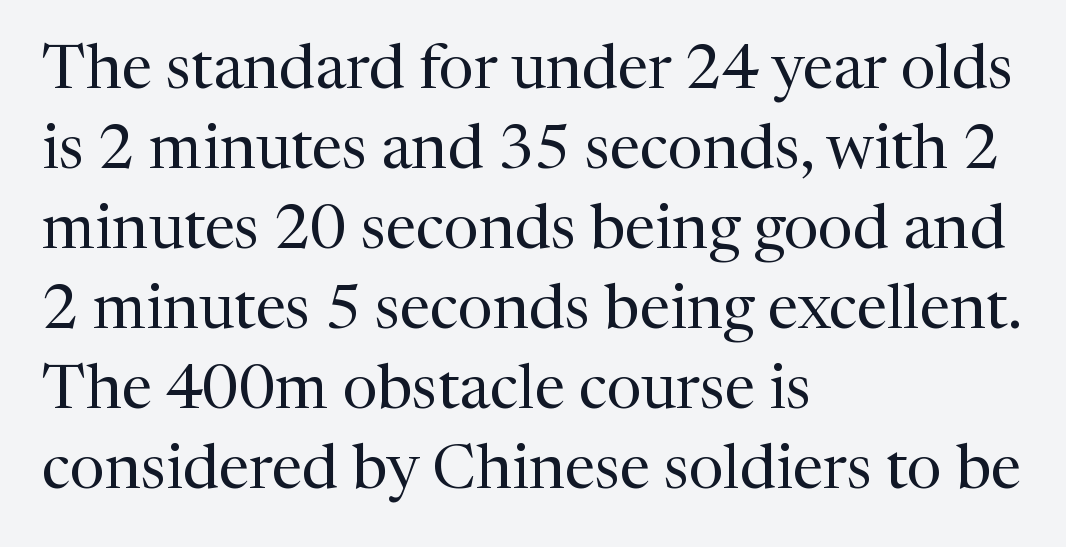
{"serif": "yes", "italic": "no", "bold": "no", "weight": "regular", "width": "normal", "stroke_contrast": "medium", "x_height": "medium", "monospaced": "no", "underline": "no", "align": "left", "line_spacing": "normal", "line_spacing_ratio": 1.29, "letter_spacing": "normal", "letter_spacing_em": 0.0, "glyph_px": 62}
